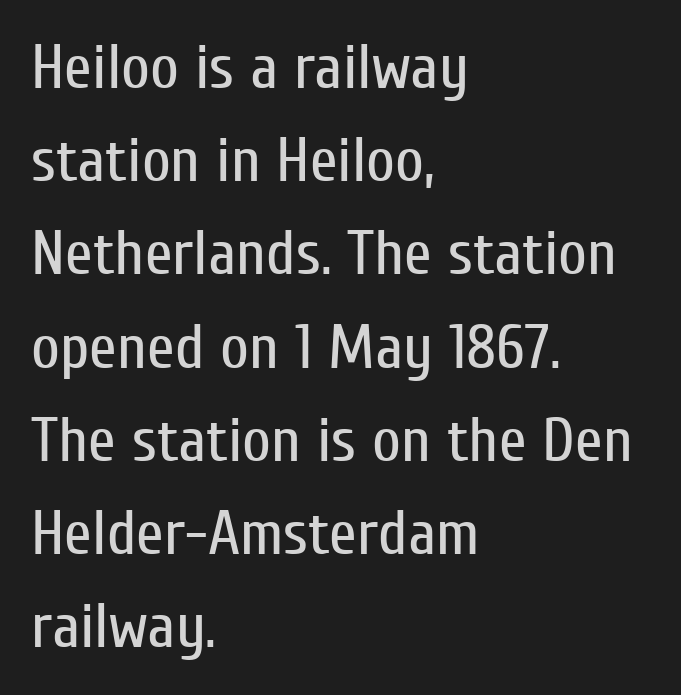
The image shows 63 px regular-weight, condensed sans-serif type, upright; set left-aligned, normal line spacing (1.48x), normal letter spacing, not underlined; low stroke contrast and a medium x-height.
